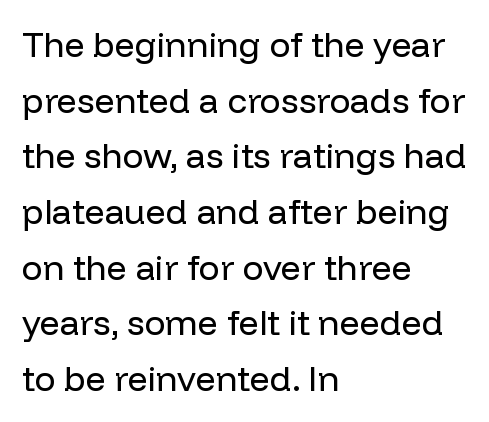
Q: Is the text bold? A: No.
Q: Is the text italic (slanted)? A: No, it is upright.
Q: Is the typeface a serif or a sans-serif typeface? A: Sans-serif.
Q: Is the text underlined? A: No.
Q: How is the paragraph aligned? A: Left-aligned.
Q: Is the spacing between letters normal or unusually wide? A: Normal.
Q: Is the spacing between lines tight, normal or loose? A: Normal.
Q: Width (condensed, normal, or wide)? A: Normal.
Q: Stroke contrast? A: Low.
Q: x-height? A: Medium.
Q: Monospaced? A: No.
